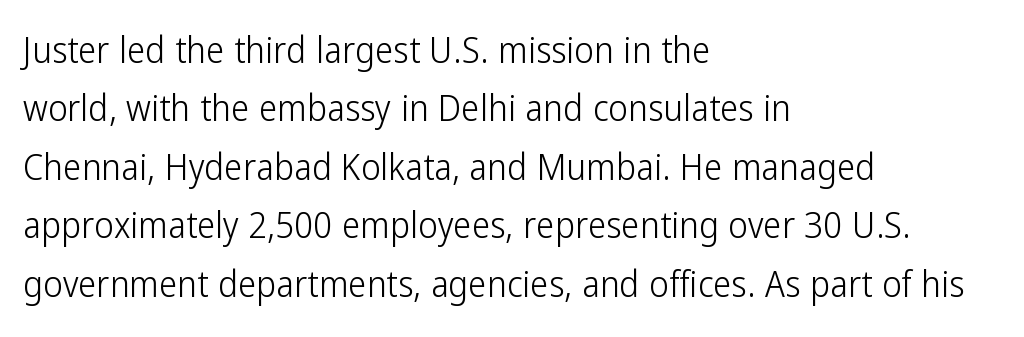
{"serif": "no", "italic": "no", "bold": "no", "weight": "light", "width": "condensed", "stroke_contrast": "low", "x_height": "medium", "monospaced": "no", "underline": "no", "align": "left", "line_spacing": "normal", "line_spacing_ratio": 1.58, "letter_spacing": "normal", "letter_spacing_em": 0.0, "glyph_px": 37}
